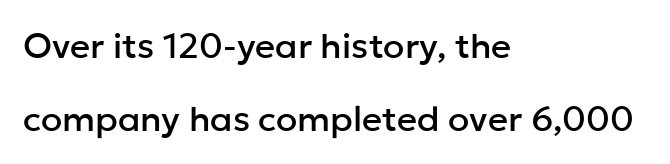
{"serif": "no", "italic": "no", "width": "normal", "stroke_contrast": "low", "x_height": "medium", "monospaced": "no", "underline": "no", "align": "left", "line_spacing": "loose", "line_spacing_ratio": 2.08, "letter_spacing": "normal", "letter_spacing_em": 0.0, "glyph_px": 35}
